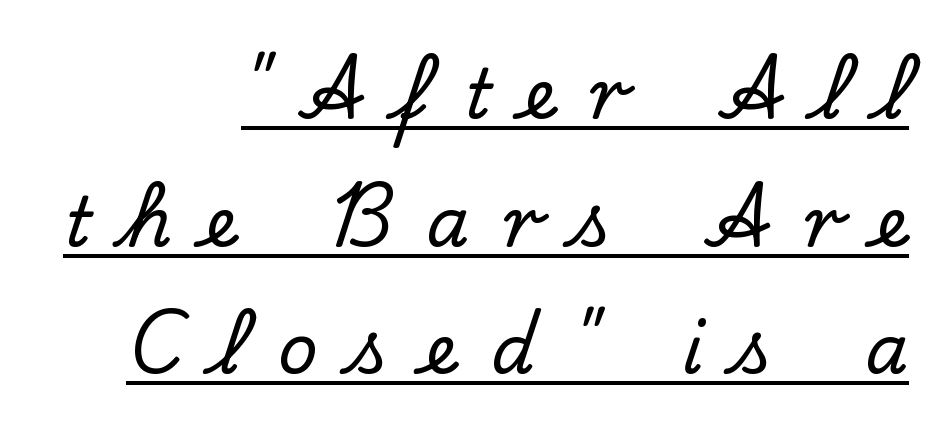
{"serif": "yes", "width": "normal", "stroke_contrast": "low", "x_height": "small", "monospaced": "no", "underline": "yes", "align": "right", "line_spacing_ratio": 1.85, "letter_spacing": "wide", "letter_spacing_em": 0.5, "glyph_px": 69}
